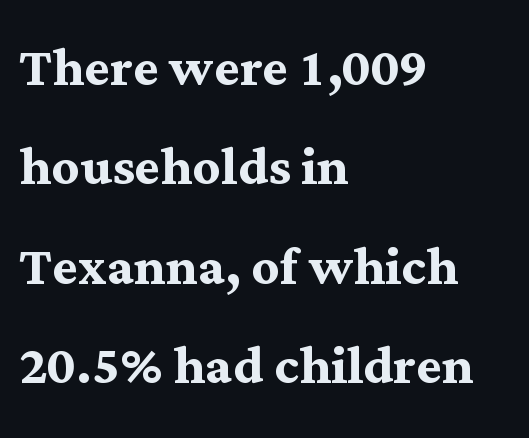
{"serif": "yes", "italic": "no", "bold": "yes", "weight": "semibold", "width": "normal", "stroke_contrast": "medium", "x_height": "medium", "monospaced": "no", "underline": "no", "align": "left", "line_spacing": "normal", "line_spacing_ratio": 1.44, "letter_spacing": "normal", "letter_spacing_em": 0.0, "glyph_px": 69}
